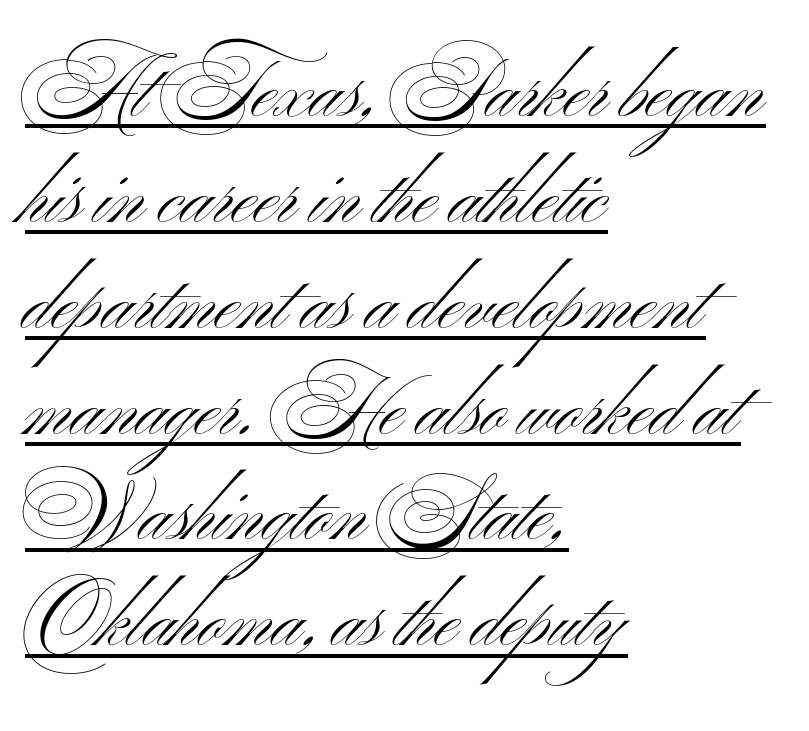
{"serif": "no", "bold": "no", "weight": "light", "width": "wide", "stroke_contrast": "medium", "x_height": "small", "monospaced": "no", "underline": "yes", "align": "left", "line_spacing": "normal", "line_spacing_ratio": 1.34, "letter_spacing": "normal", "letter_spacing_em": 0.0, "glyph_px": 79}
